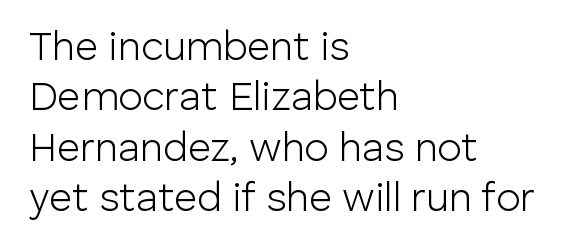
{"serif": "no", "italic": "no", "bold": "no", "weight": "light", "width": "normal", "stroke_contrast": "low", "x_height": "medium", "monospaced": "no", "underline": "no", "align": "left", "line_spacing": "normal", "line_spacing_ratio": 1.26, "letter_spacing": "normal", "letter_spacing_em": 0.0, "glyph_px": 40}
